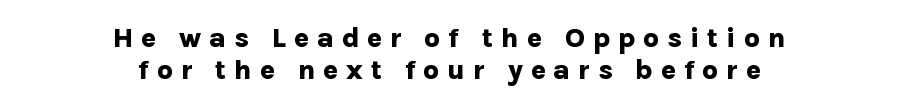
Q: Is the text bold? A: Yes.
Q: Is the text italic (slanted)? A: No, it is upright.
Q: Is the typeface a serif or a sans-serif typeface? A: Sans-serif.
Q: Is the text underlined? A: No.
Q: How is the paragraph aligned? A: Centered.
Q: Is the spacing between letters normal or unusually wide? A: Unusually wide.
Q: Width (condensed, normal, or wide)? A: Normal.
Q: Stroke contrast? A: Low.
Q: x-height? A: Medium.
Q: Monospaced? A: No.
